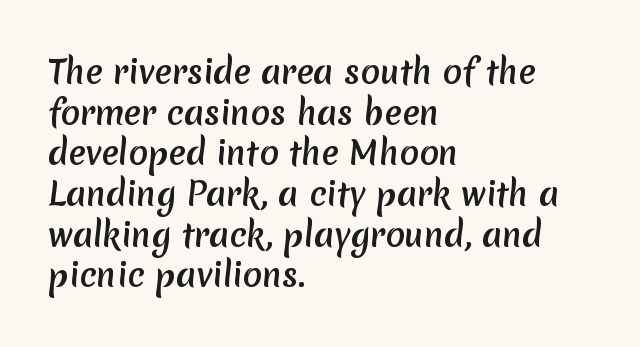
The rendering uses a bold face; every stroke is thick and dark. Notice how the passage keeps a crisp vertical edge on the left only. The typeface chosen for these lines omits serifs. A typesetter would call this leading conventional body-copy spacing. The area under the type is left untouched. There is no visible air inserted between adjacent glyphs.
